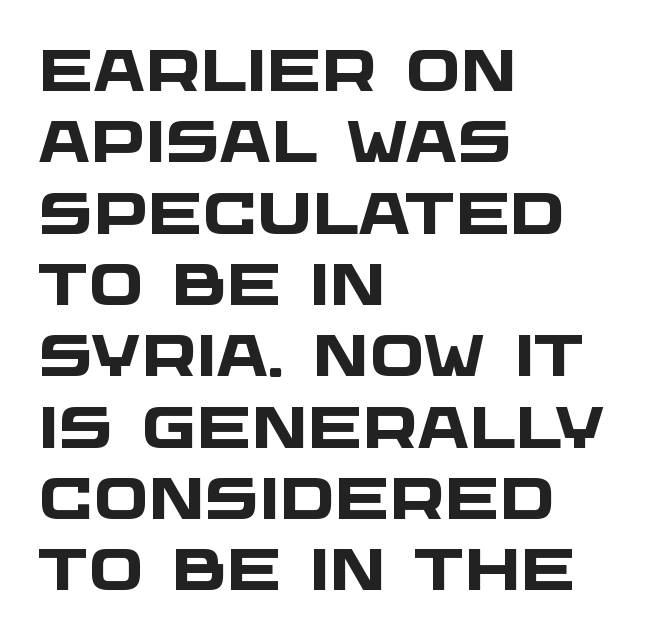
Q: Is the text bold? A: Yes.
Q: Is the typeface a serif or a sans-serif typeface? A: Sans-serif.
Q: Is the text underlined? A: No.
Q: How is the paragraph aligned? A: Left-aligned.
Q: Is the spacing between letters normal or unusually wide? A: Normal.
Q: Width (condensed, normal, or wide)? A: Wide.
Q: Stroke contrast? A: Low.
Q: x-height? A: Large.
Q: Monospaced? A: No.
